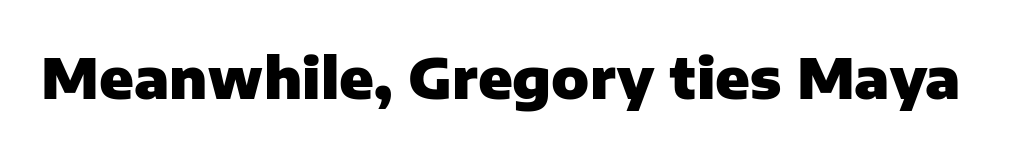
The image shows 56 px heavy sans-serif type, upright; set normal letter spacing, not underlined; low stroke contrast and a medium x-height.
